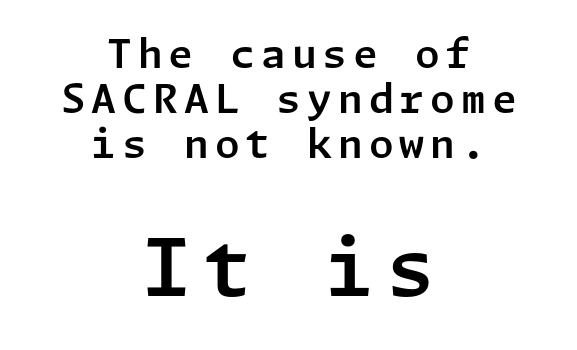
Notice how the stems are strictly vertical — no italics here. The letters in the lower block stand taller than those in the block above. Caption: multi-line text, centered on the measure. Descenders are the only things crossing below the line. Tightly led — the rows are bunched.
